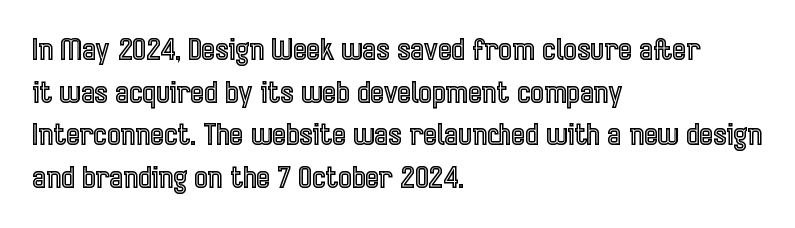
{"italic": "no", "width": "condensed", "x_height": "medium", "monospaced": "no", "underline": "no", "align": "left", "line_spacing": "normal", "line_spacing_ratio": 1.47, "letter_spacing": "normal", "letter_spacing_em": 0.0, "glyph_px": 29}
